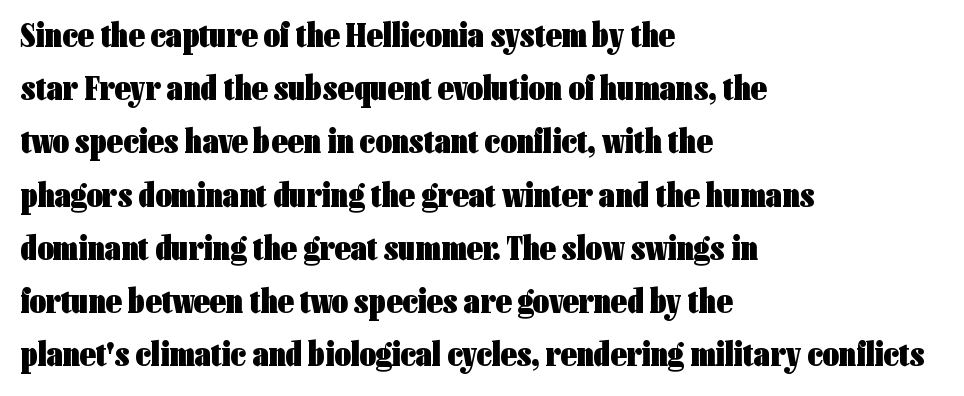
These lines stack with their left ends in a neat column. Examine the stroke ends and you'll find no serifs. The font is running at its bold setting. The words here are not underlined.
